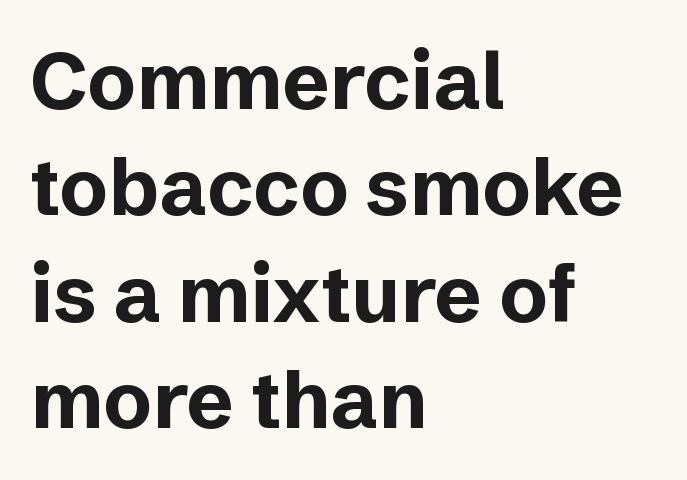
{"serif": "no", "italic": "no", "bold": "yes", "weight": "bold", "width": "normal", "stroke_contrast": "low", "x_height": "medium", "monospaced": "no", "underline": "no", "align": "left", "line_spacing": "normal", "line_spacing_ratio": 1.33, "letter_spacing": "normal", "letter_spacing_em": 0.0, "glyph_px": 80}
